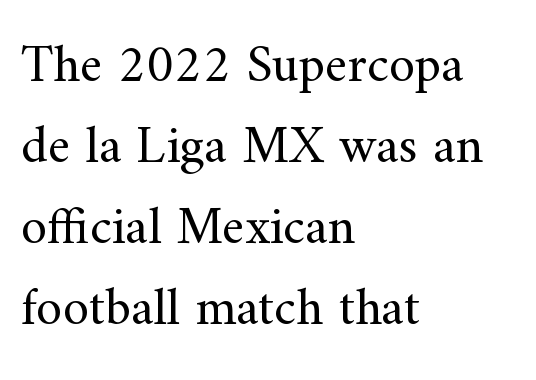
Each new line begins a customary step beneath the previous one. The area under the type is left untouched. The gaps between neighbouring characters are ordinary and unremarkable. This reads as an unemphasized weight, regular at the heaviest. The rag falls on the right side of this text block. Every stem runs plumb, perpendicular to the baseline.
